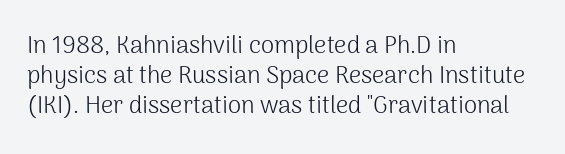
Q: Is the text bold? A: No.
Q: Is the text italic (slanted)? A: No, it is upright.
Q: Is the text underlined? A: No.
Q: How is the paragraph aligned? A: Left-aligned.
Q: Is the spacing between letters normal or unusually wide? A: Normal.
Q: Is the spacing between lines tight, normal or loose? A: Normal.
